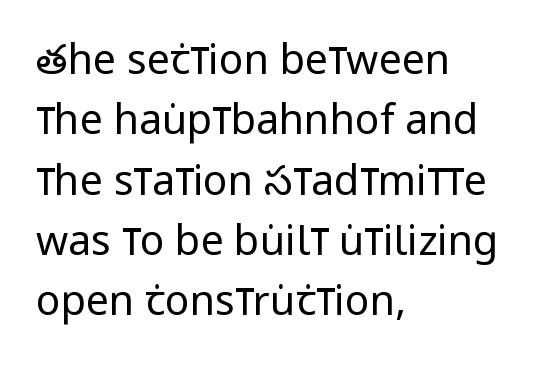
{"serif": "no", "italic": "no", "bold": "no", "weight": "regular", "width": "condensed", "stroke_contrast": "low", "x_height": "large", "monospaced": "no", "underline": "no", "align": "left", "line_spacing": "normal", "line_spacing_ratio": 1.47, "letter_spacing": "normal", "letter_spacing_em": 0.0, "glyph_px": 41}
